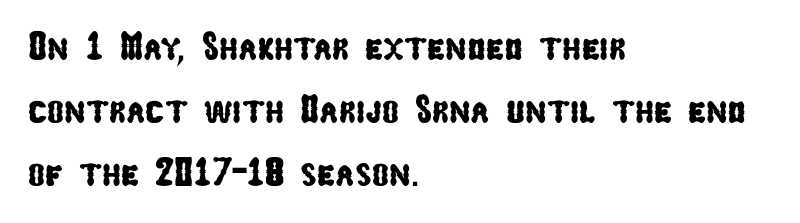
The image shows 40 px condensed sans-serif type; set left-aligned, normal line spacing (1.58x), normal letter spacing, not underlined; low stroke contrast and a medium x-height.
